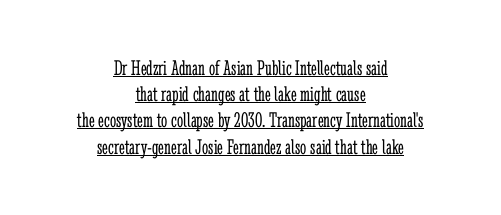
Underline: present. The lettering stays uniformly vertical, giving the passage a roman look. This reads as an unemphasized weight, regular at the heaviest. The paragraph shown floats in the horizontal middle. This sample uses plain, unmodified letter spacing.
